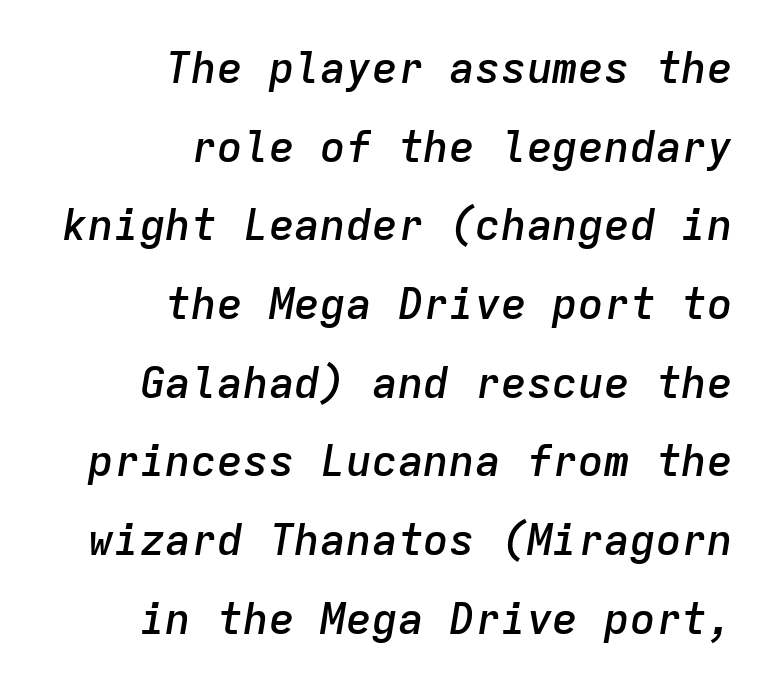
Q: Is the text bold? A: Semi-bold.
Q: Is the text italic (slanted)? A: Yes, it leans right by about 9 degrees.
Q: Is the text underlined? A: No.
Q: How is the paragraph aligned? A: Right-aligned.
Q: Is the spacing between letters normal or unusually wide? A: Normal.
Q: Width (condensed, normal, or wide)? A: Normal.
Q: Stroke contrast? A: Low.
Q: x-height? A: Medium.
Q: Monospaced? A: Yes.
